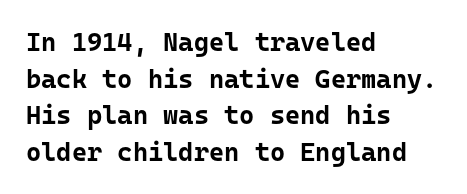
{"italic": "no", "bold": "yes", "underline": "no", "align": "left", "line_spacing": "normal", "line_spacing_ratio": 1.41, "letter_spacing": "normal", "letter_spacing_em": 0.0, "glyph_px": 26}
